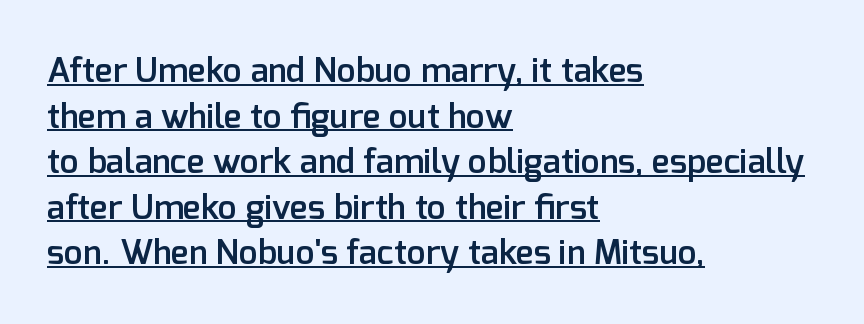
The image shows 34 px semibold sans-serif type, upright; set left-aligned, normal line spacing (1.34x), normal letter spacing, underlined; low stroke contrast and a medium x-height.
